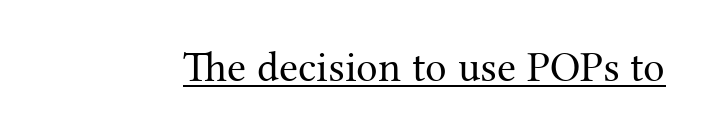
Is there an underline? Yes — a line sits under the letters. Inter-character spacing is left at the font's built-in metrics. Weight: regular or lighter. It's the straight-up-and-down kind of type.
